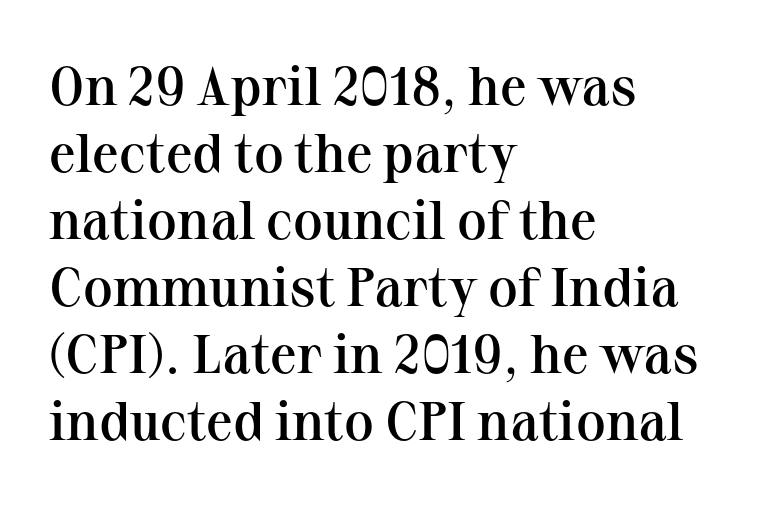
Think of a printed novel: that variable character pitch is what you see here. Style check: upright. Tracking value appears to be zero — textbook default spacing. The string is rendered with underlining switched off. The face used here is seriffed, in the tradition of book romans.
